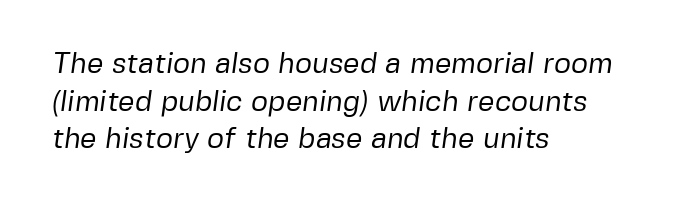
The image shows 29 px regular-weight sans-serif type; set left-aligned, normal line spacing (1.3x), normal letter spacing, not underlined; low stroke contrast and a medium x-height.
